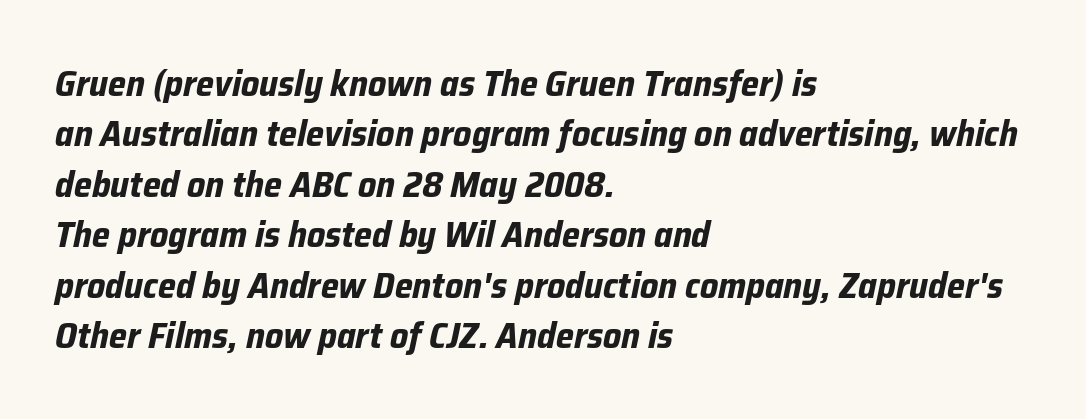
The image shows 36 px bold type, italic (leaning right); set left-aligned, normal line spacing (1.4x), normal letter spacing, not underlined; low stroke contrast and a medium x-height.
